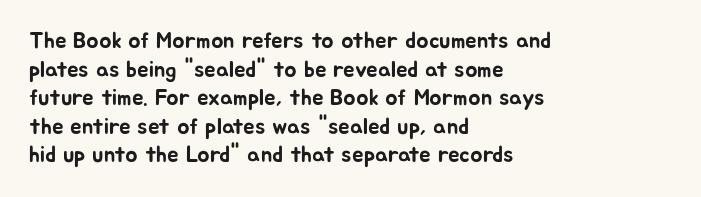
Q: Is the text italic (slanted)? A: No, it is upright.
Q: Is the text underlined? A: No.
Q: How is the paragraph aligned? A: Left-aligned.
Q: Is the spacing between letters normal or unusually wide? A: Normal.
